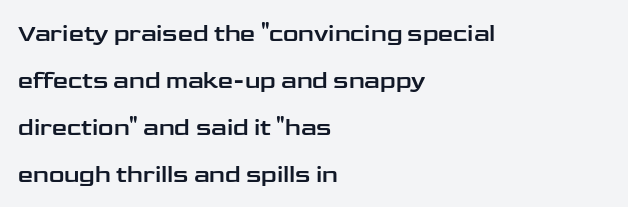
{"italic": "no", "underline": "no", "align": "left", "line_spacing": "loose", "line_spacing_ratio": 1.96, "letter_spacing": "normal", "letter_spacing_em": 0.0, "glyph_px": 24}
